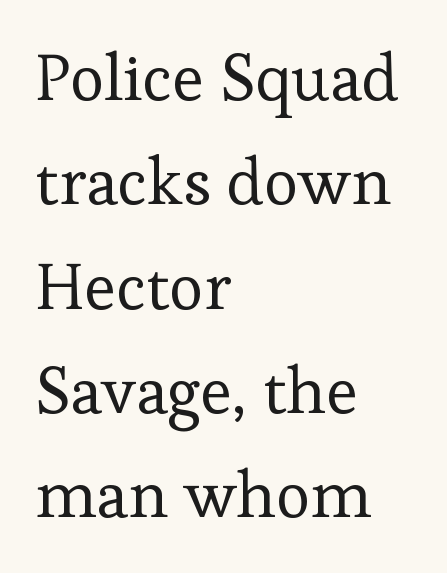
The image shows 66 px regular-weight serif type, upright; set left-aligned, normal line spacing (1.58x), normal letter spacing, not underlined; low stroke contrast and a medium x-height.
